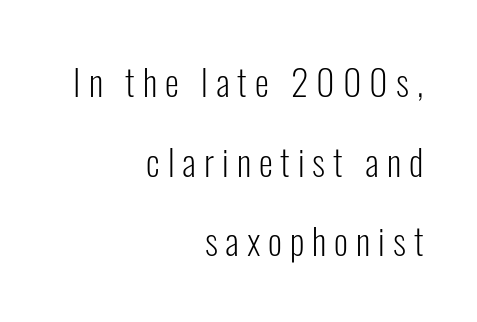
{"serif": "no", "italic": "no", "bold": "no", "weight": "light", "width": "condensed", "stroke_contrast": "low", "x_height": "medium", "monospaced": "no", "underline": "no", "align": "right", "line_spacing": "loose", "line_spacing_ratio": 2.21, "letter_spacing": "wide", "letter_spacing_em": 0.22, "glyph_px": 36}
